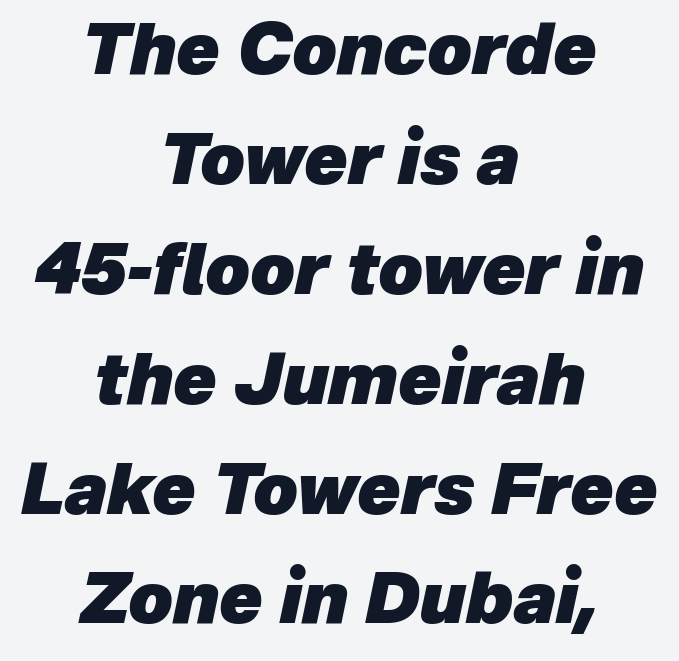
The image shows 70 px heavy type, italic (leaning right); set centered, normal line spacing (1.57x), normal letter spacing, not underlined; low stroke contrast and a medium x-height.
